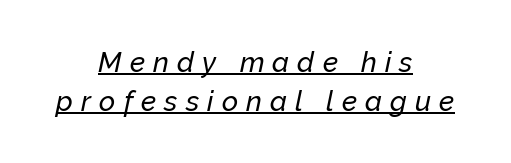
The image shows 28 px text type, italic (leaning right); set centered, normal line spacing (1.39x), unusually wide letter spacing (+0.29 em), underlined; low stroke contrast and a medium x-height.
